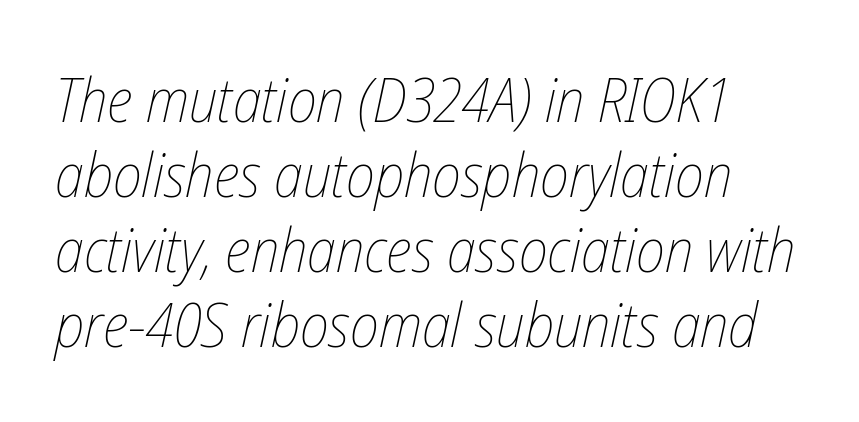
{"italic": "yes", "lean": "right", "slant_degrees": 12, "bold": "no", "weight": "thin", "width": "condensed", "stroke_contrast": "low", "x_height": "medium", "monospaced": "no", "underline": "no", "line_spacing_ratio": 1.21, "letter_spacing": "normal", "letter_spacing_em": 0.0, "glyph_px": 62}
